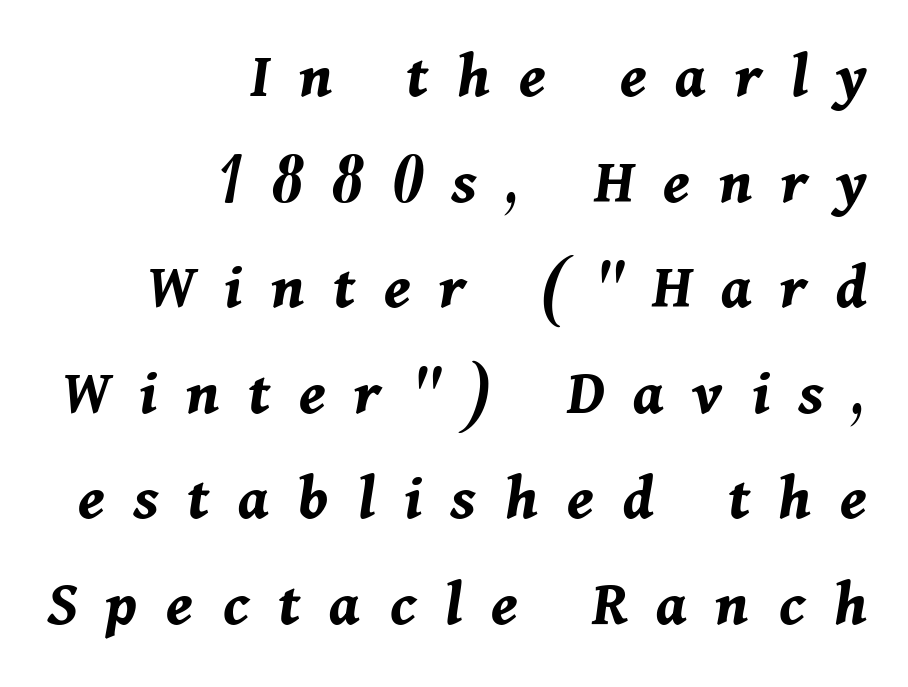
Has an underline been added? It has not. The glyphs look as if they've been sheared to an angle. Every row of glyphs terminates at an identical x-position on the right. Proportional: the letters do not fall into vertical columns. Between one letter and the next there's a generous, obvious gap. Students, this is bold: see how much ink each stroke carries.
